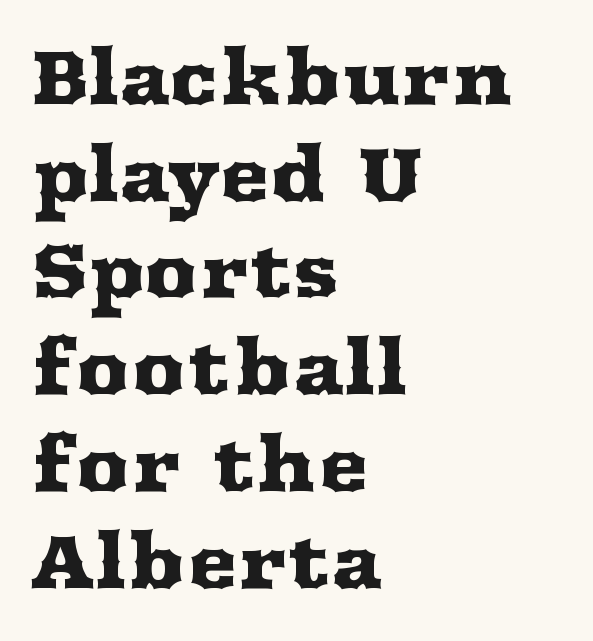
Q: Is the text italic (slanted)? A: No, it is upright.
Q: Is the typeface a serif or a sans-serif typeface? A: Serif.
Q: Is the text underlined? A: No.
Q: How is the paragraph aligned? A: Left-aligned.
Q: Is the spacing between letters normal or unusually wide? A: Normal.
Q: Is the spacing between lines tight, normal or loose? A: Normal.
Q: Width (condensed, normal, or wide)? A: Wide.
Q: Stroke contrast? A: Medium.
Q: x-height? A: Medium.
Q: Monospaced? A: No.
